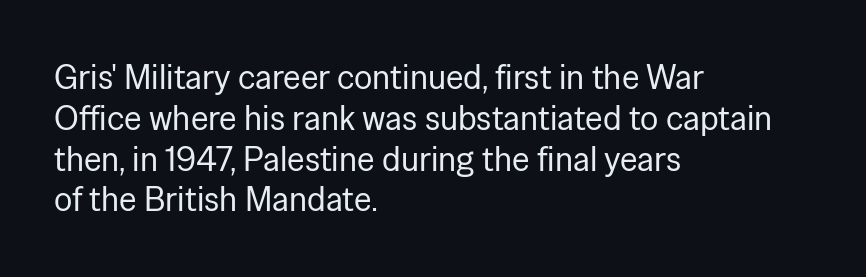
The image shows 34 px regular-weight sans-serif type, upright; set left-aligned, line spacing 1.2x, normal letter spacing, not underlined; low stroke contrast and a medium x-height.
